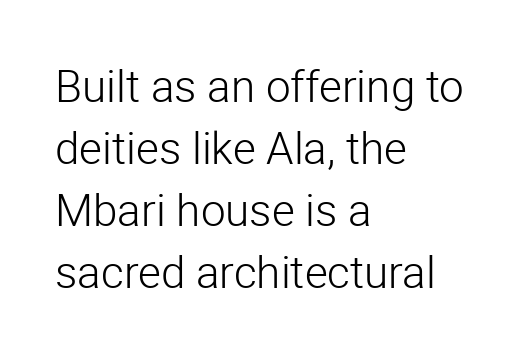
Nope, no serifs anywhere on these letters. Posture: upright roman. The tracking reads as untouched default to a designer's eye. Any mark beneath the type? The region is blank.
